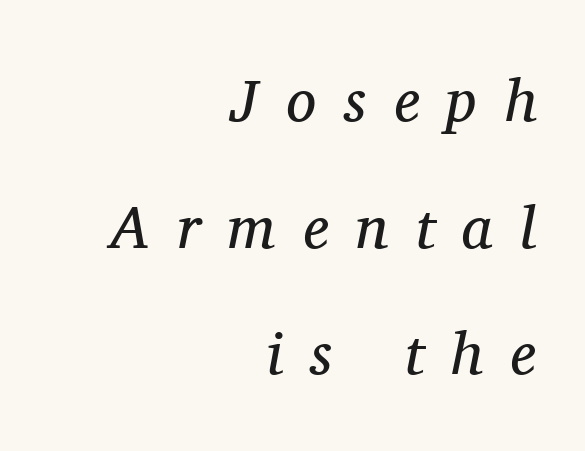
{"serif": "yes", "italic": "yes", "lean": "right", "slant_degrees": 11, "bold": "no", "weight": "regular", "width": "normal", "stroke_contrast": "medium", "x_height": "medium", "monospaced": "no", "underline": "no", "align": "right", "line_spacing": "loose", "line_spacing_ratio": 2.11, "letter_spacing": "wide", "letter_spacing_em": 0.46, "glyph_px": 60}
